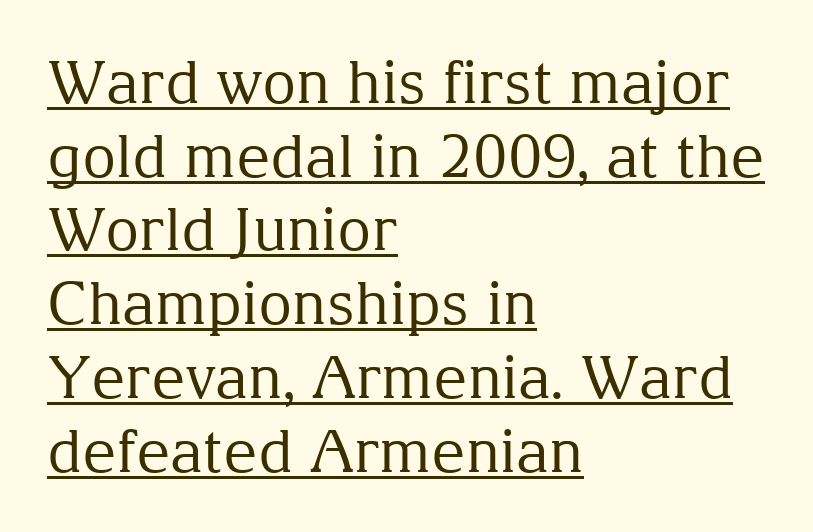
Glyph-to-glyph distance matches everyday printed text. Notice how a bar underscores the lettering throughout. No letter is thick-stroked: the sample isn't bold. Leading matches the norm, producing a regular column. The rendering uses natural spacing where letterforms have individual widths.
